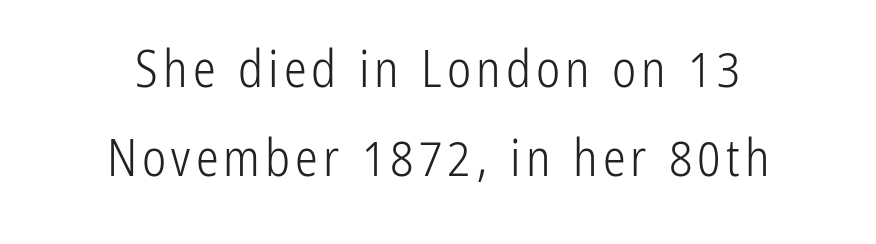
The image shows 51 px light, condensed sans-serif type, upright; set centered, line spacing 1.75x, not underlined; low stroke contrast and a medium x-height.
